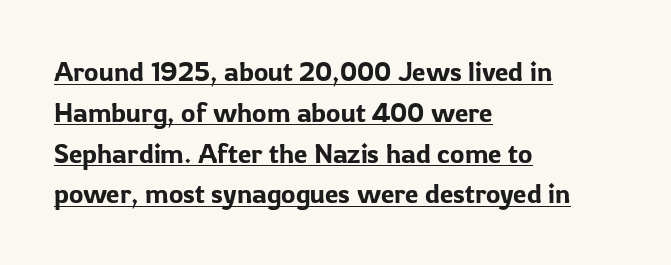
If you drew a line through each stem, it would be perfectly vertical. The words here are underlined. Alignment: flush left. The rendering uses a moderate line-height, typical for paragraphs. How are the letters spaced? Ordinarily, with no added tracking.
